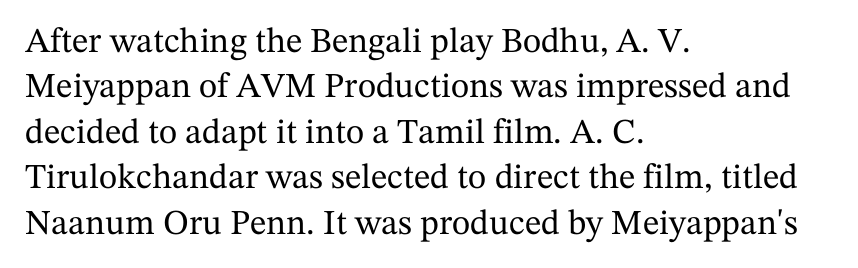
The image shows 35 px serif type, upright; set left-aligned, normal line spacing (1.3x), normal letter spacing, not underlined; medium stroke contrast and a medium x-height.
